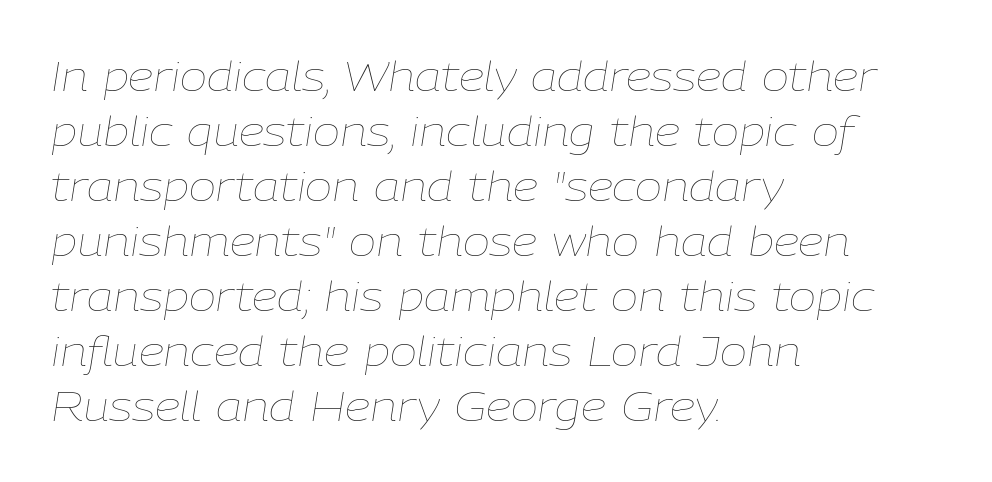
Tall strokes in this sample are angled rather than plumb. Tracking value appears to be zero — textbook default spacing. Varying glyph widths throughout — classic text-font behaviour. Beneath every word, the page is bare. A typesetter would call this leading conventional body-copy spacing. Summary of weight: not heavy and not bold.
